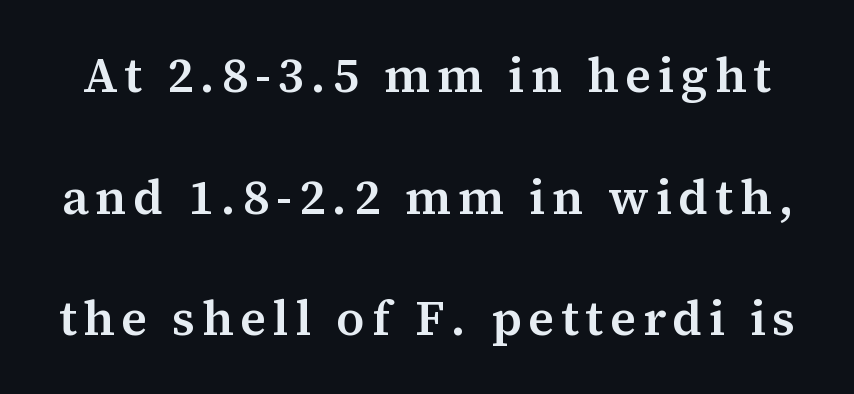
You can tell it's not italic because the verticals are truly vertical. Strokes here are thickened, but only to semibold level. Is this a sans? No — the strokes have serifs. Each new line begins a long way beneath the previous one. A typesetter would call this proportional, since set widths differ per character.
